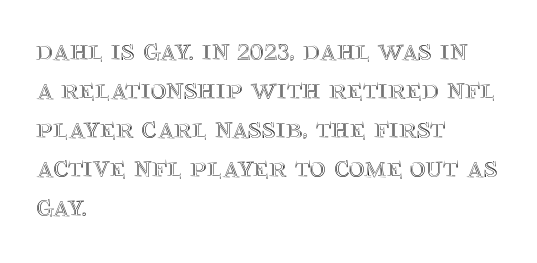
The vertical gap from one line to the next is medium. This rendering features lettering with no underline. Think of a printed novel: that variable character pitch is what you see here. A typesetter would call this zero additional tracking. The font's upright variant was chosen for this text. The typesetter chose a ragged-right arrangement here.
